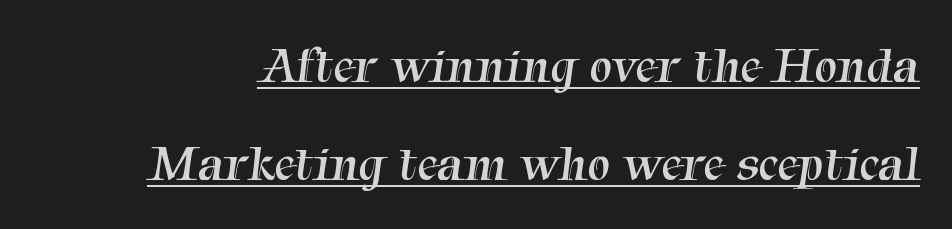
{"serif": "yes", "bold": "no", "weight": "regular", "width": "normal", "stroke_contrast": "medium", "x_height": "medium", "monospaced": "no", "underline": "yes", "line_spacing": "loose", "line_spacing_ratio": 1.92, "letter_spacing": "normal", "letter_spacing_em": 0.0, "glyph_px": 51}
